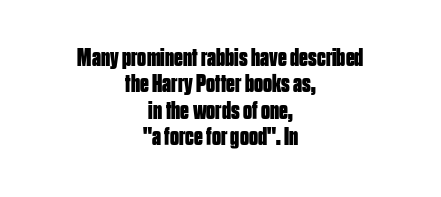
Q: Is the text bold? A: Yes.
Q: Is the text italic (slanted)? A: No, it is upright.
Q: Is the text underlined? A: No.
Q: How is the paragraph aligned? A: Centered.
Q: Is the spacing between letters normal or unusually wide? A: Normal.
Q: Is the spacing between lines tight, normal or loose? A: Tight.
